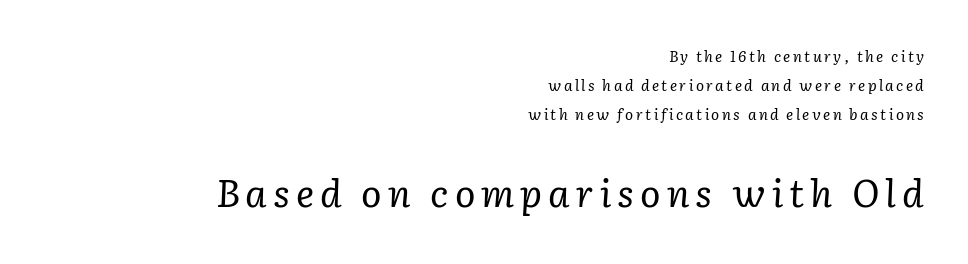
A quiet, ordinary-to-light weight characterises the typeface. Top chunk: small. Bottom chunk: large. Examine the stroke ends and you'll spot serifs. A flush-right, rag-left setting is used for this passage.
